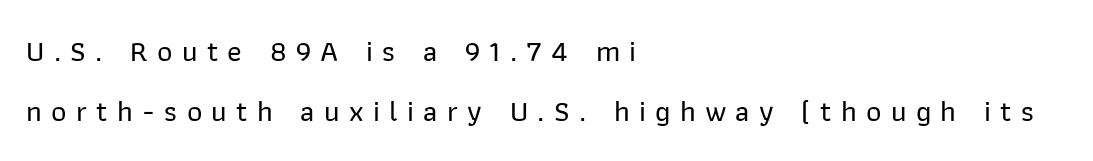
Q: Is the text italic (slanted)? A: No, it is upright.
Q: Is the typeface a serif or a sans-serif typeface? A: Sans-serif.
Q: Is the text underlined? A: No.
Q: How is the paragraph aligned? A: Left-aligned.
Q: Is the spacing between letters normal or unusually wide? A: Unusually wide.
Q: Is the spacing between lines tight, normal or loose? A: Loose.
Q: Width (condensed, normal, or wide)? A: Normal.
Q: Stroke contrast? A: Low.
Q: x-height? A: Medium.
Q: Monospaced? A: No.
